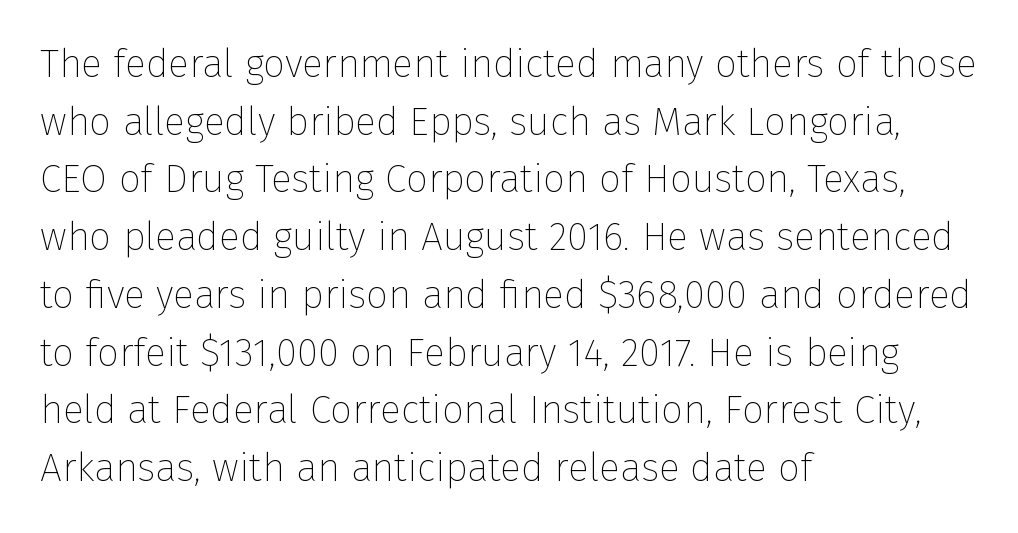
Q: Is the text bold? A: No.
Q: Is the text italic (slanted)? A: No, it is upright.
Q: Is the typeface a serif or a sans-serif typeface? A: Sans-serif.
Q: Is the text underlined? A: No.
Q: How is the paragraph aligned? A: Left-aligned.
Q: Is the spacing between letters normal or unusually wide? A: Normal.
Q: Is the spacing between lines tight, normal or loose? A: Normal.
Q: Width (condensed, normal, or wide)? A: Normal.
Q: Stroke contrast? A: Low.
Q: x-height? A: Medium.
Q: Monospaced? A: No.
